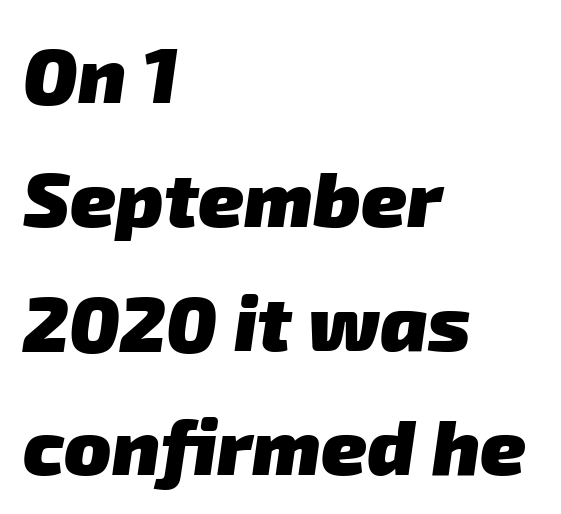
The image shows 78 px heavy sans-serif type; set left-aligned, normal line spacing (1.59x), normal letter spacing, not underlined; low stroke contrast and a medium x-height.
